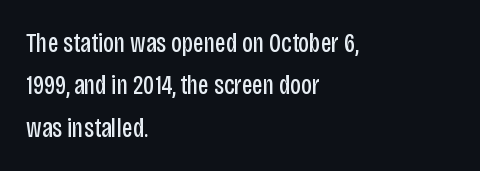
The image shows 27 px text type, upright; set left-aligned, normal line spacing (1.57x), normal letter spacing, not underlined.
